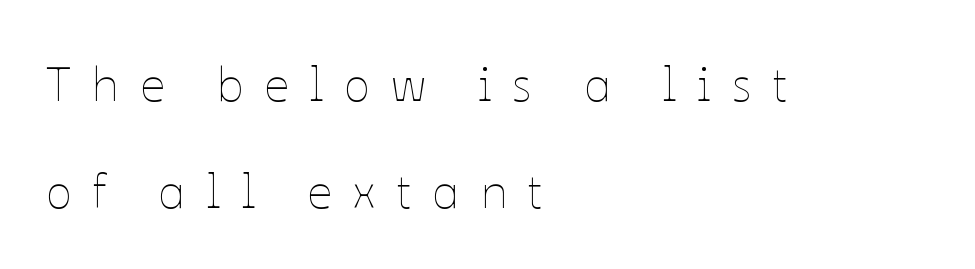
Q: Is the text bold? A: No.
Q: Is the text italic (slanted)? A: No, it is upright.
Q: Is the text underlined? A: No.
Q: How is the paragraph aligned? A: Left-aligned.
Q: Is the spacing between letters normal or unusually wide? A: Unusually wide.
Q: Is the spacing between lines tight, normal or loose? A: Loose.
Q: Width (condensed, normal, or wide)? A: Normal.
Q: Stroke contrast? A: Low.
Q: x-height? A: Medium.
Q: Monospaced? A: No.
